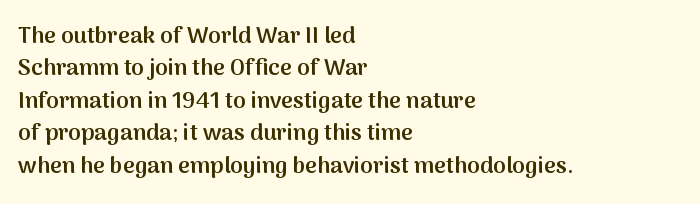
Q: Is the text bold? A: Semi-bold.
Q: Is the text italic (slanted)? A: No, it is upright.
Q: Is the text underlined? A: No.
Q: How is the paragraph aligned? A: Left-aligned.
Q: Is the spacing between letters normal or unusually wide? A: Normal.
Q: Is the spacing between lines tight, normal or loose? A: Normal.
